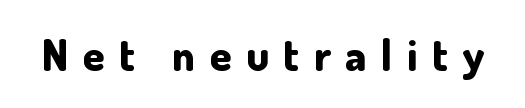
This sample uses a sans-serif face. What stands out about the letter spacing? Its width — letters are far apart. Designer's note — italics off, roman on. Does the weight exceed regular? Yes, all the way to bold. Words float on clear page, feet unadorned.
